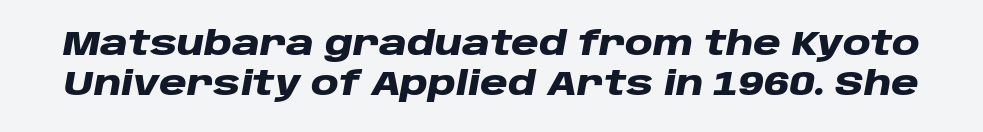
Q: Is the text bold? A: Yes.
Q: Is the text italic (slanted)? A: Yes, it leans right by about 10 degrees.
Q: Is the text underlined? A: No.
Q: Is the spacing between letters normal or unusually wide? A: Normal.
Q: Width (condensed, normal, or wide)? A: Wide.
Q: Stroke contrast? A: Low.
Q: x-height? A: Large.
Q: Monospaced? A: No.
